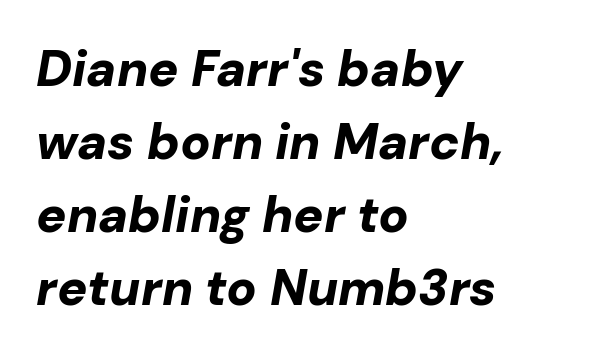
Descender tails drop into unmarked territory. Varying glyph widths throughout — classic text-font behaviour. Looking at the ascenders, they clearly lean. The letters are bold, with thick, heavy strokes. Horizontal alignment here is leftward, the default for most running prose. Is there much room between lines? A standard amount, neither cramped nor airy.
